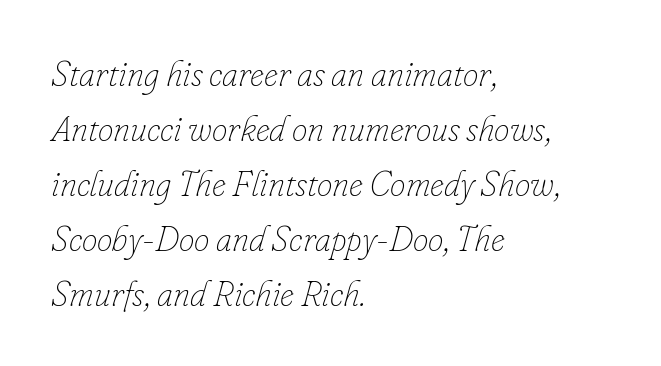
The image shows 35 px thin type, italic (leaning right); set left-aligned, normal line spacing (1.57x), normal letter spacing, not underlined; low stroke contrast and a small x-height.
